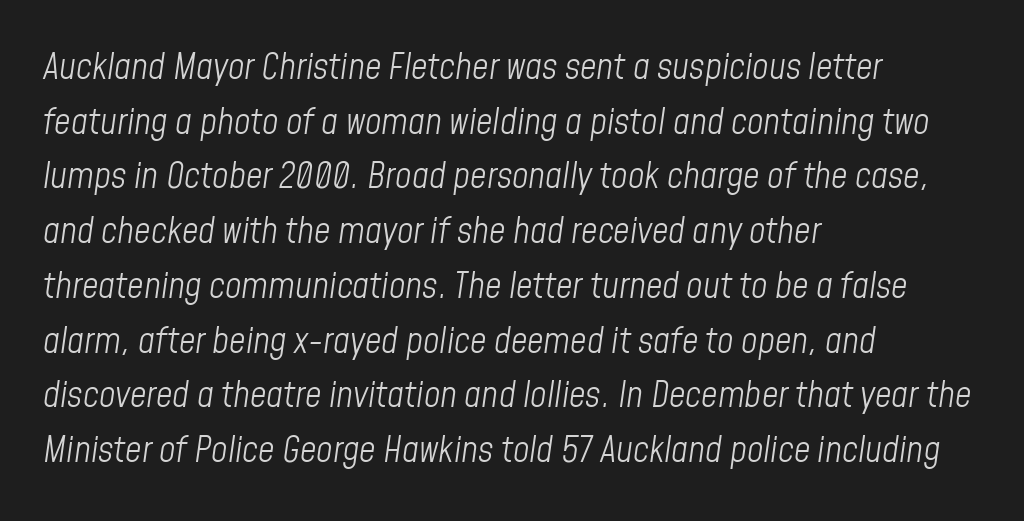
The image shows 36 px light, condensed type, italic (leaning right); set left-aligned, normal line spacing (1.52x), normal letter spacing, not underlined; low stroke contrast and a medium x-height.
